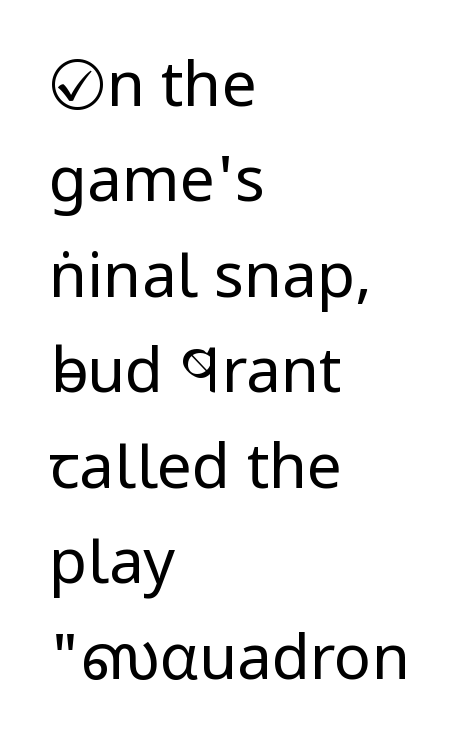
Letterform terminals end flat and unadorned throughout the passage. The typesetting does not lean heavy: it is not bold. If you measured baseline to baseline, you'd find a middling distance. Characters follow at the spacing the type designer built in.
